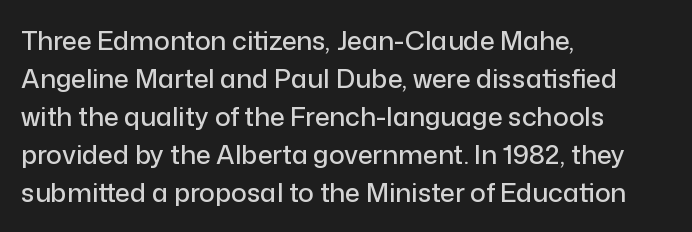
Q: Is the text italic (slanted)? A: No, it is upright.
Q: Is the text underlined? A: No.
Q: How is the paragraph aligned? A: Left-aligned.
Q: Is the spacing between letters normal or unusually wide? A: Normal.
Q: Is the spacing between lines tight, normal or loose? A: Normal.
